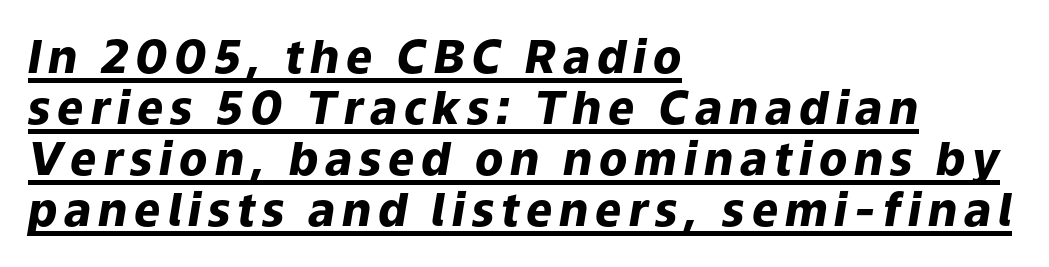
Is there much room between lines? No — they nearly touch. Compared with a centered layout, this one pins lines to the left instead. Every word sits above its own underline. Tall strokes in this sample are angled rather than plumb. Looks like regular typesetting: each glyph gets only the width it needs.
